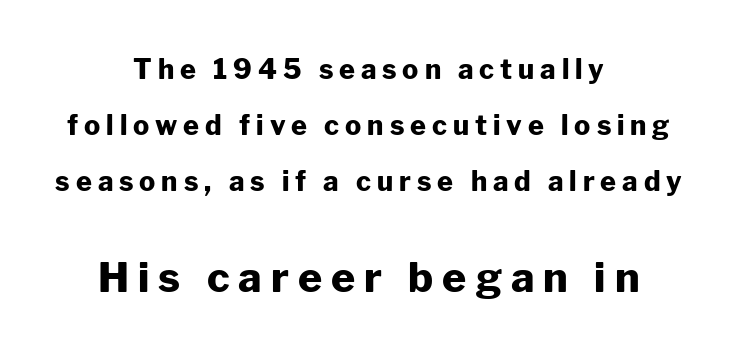
The image shows 41 px heavy sans-serif type, upright; set centered, loose line spacing (2.07x), unusually wide letter spacing (+0.22 em), not underlined; the second (bottom) block is 1.52x larger; low stroke contrast and a medium x-height.
